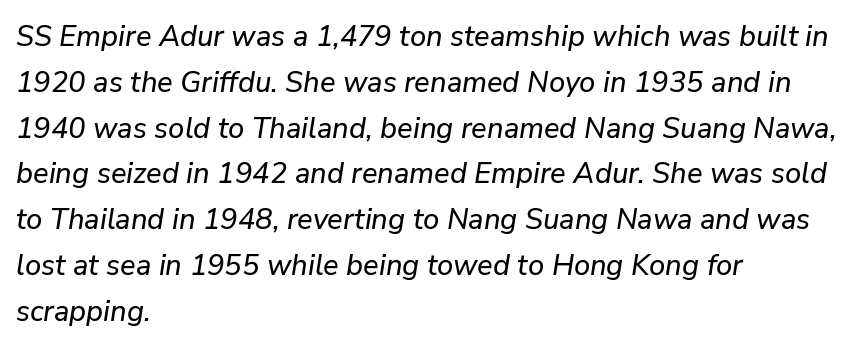
{"italic": "yes", "lean": "right", "slant_degrees": 9, "width": "normal", "stroke_contrast": "low", "x_height": "medium", "monospaced": "no", "underline": "no", "align": "left", "line_spacing": "normal", "line_spacing_ratio": 1.58, "letter_spacing": "normal", "letter_spacing_em": 0.0, "glyph_px": 29}
